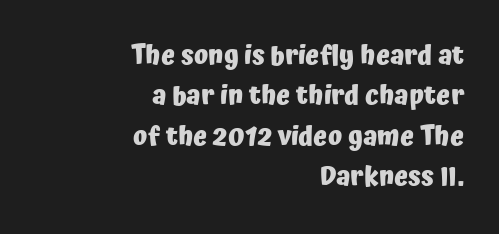
Does the weight exceed regular? Yes, all the way to bold. A bare baseline throughout the passage. Horizontally, the lines are justified to the trailing edge only. One glance says typical: line gaps are just what's usual.
